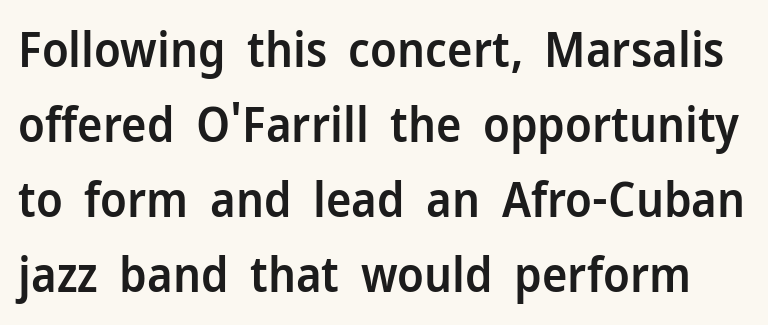
A typesetter would call this proportional, since set widths differ per character. What kind of face is this? One without serifs — a sans. Descenders are the only things crossing below the line. Look at the tracking — it's just the regular setting, nothing added. The font's upright variant was chosen for this text.
